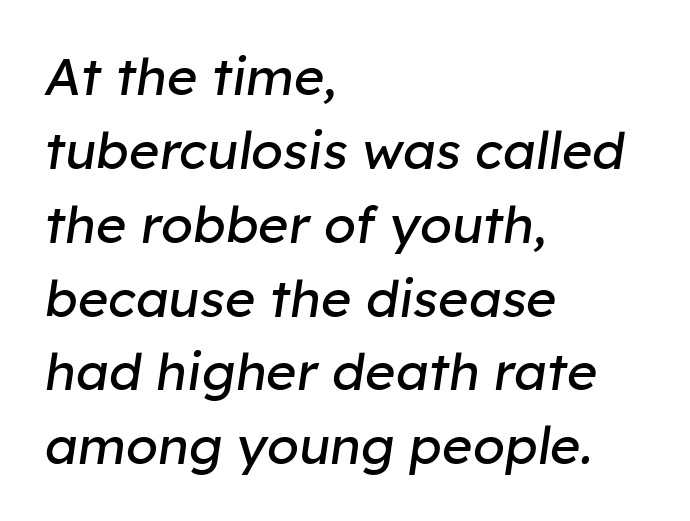
Q: Is the text bold? A: No.
Q: Is the text italic (slanted)? A: Yes, it leans right by about 8 degrees.
Q: Is the text underlined? A: No.
Q: How is the paragraph aligned? A: Left-aligned.
Q: Is the spacing between letters normal or unusually wide? A: Normal.
Q: Is the spacing between lines tight, normal or loose? A: Normal.
Q: Width (condensed, normal, or wide)? A: Normal.
Q: Stroke contrast? A: Low.
Q: x-height? A: Medium.
Q: Monospaced? A: No.
